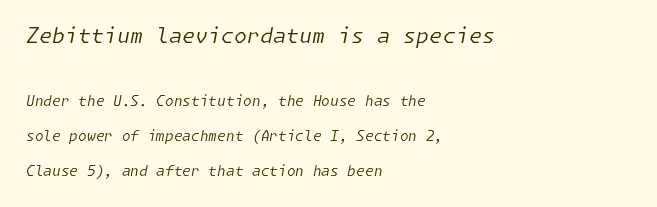
Q: Is the text bold? A: No.
Q: Is the text italic (slanted)? A: Yes, it leans right by about 11 degrees.
Q: Is the text underlined? A: No.
Q: How is the paragraph aligned? A: Left-aligned.
Q: Is the spacing between letters normal or unusually wide? A: Normal.
Q: Is the spacing between lines tight, normal or loose? A: Loose.
Q: Which block of text is set in a larger size, the first (top) or the second (bottom)? A: The first (top) one.
